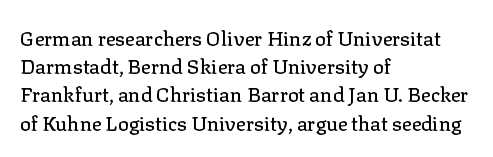
Q: Is the text italic (slanted)? A: No, it is upright.
Q: Is the text underlined? A: No.
Q: How is the paragraph aligned? A: Left-aligned.
Q: Is the spacing between letters normal or unusually wide? A: Normal.
Q: Is the spacing between lines tight, normal or loose? A: Normal.
